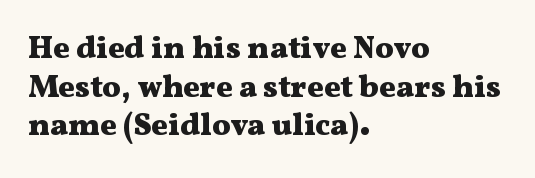
The image shows 31 px heavy, wide serif type, upright; set left-aligned, normal line spacing (1.25x), normal letter spacing, not underlined; medium stroke contrast and a medium x-height.
